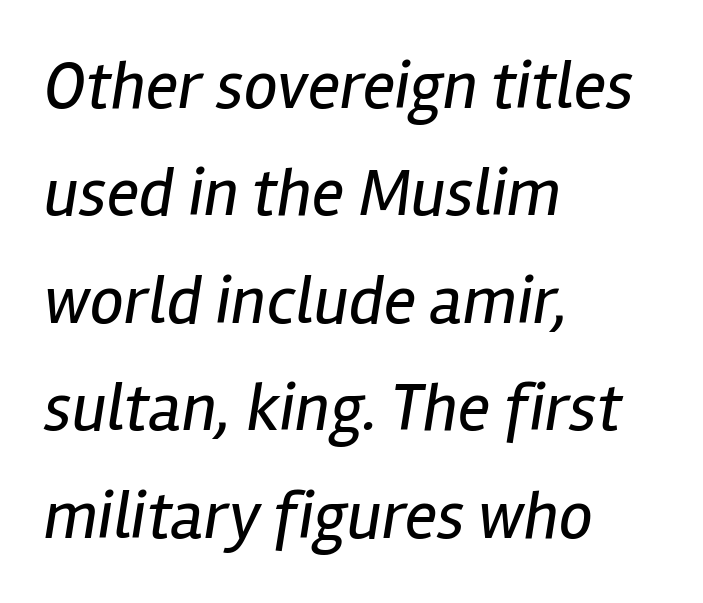
Compared with a centered layout, this one pins lines to the left instead. Spacing between characters is what you'd get straight out of the box. In terms of posture, this sample is oblique. Weight: in the light-to-regular range. Interline gaps are of average width in this sample.
